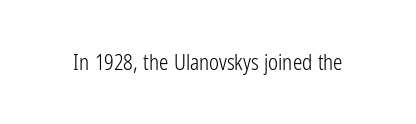
Q: Is the text bold? A: No.
Q: Is the text italic (slanted)? A: No, it is upright.
Q: Is the text underlined? A: No.
Q: Is the spacing between letters normal or unusually wide? A: Normal.
